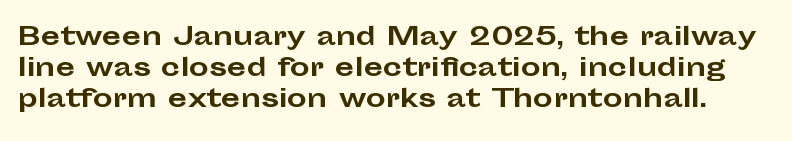
Q: Is the text bold? A: Yes.
Q: Is the text italic (slanted)? A: No, it is upright.
Q: Is the text underlined? A: No.
Q: Is the spacing between letters normal or unusually wide? A: Normal.
Q: Is the spacing between lines tight, normal or loose? A: Normal.
